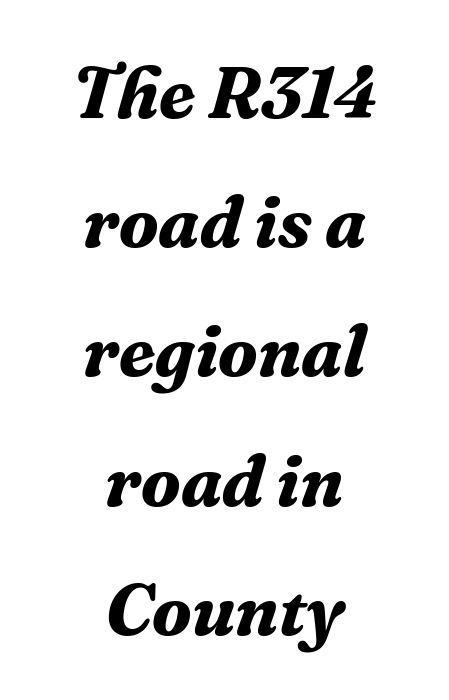
The typography opts for an oblique posture over an upright one. A bare baseline throughout the passage. How heavy is the stroke? Heavy — this is a bold. The typesetter chose a symmetrical, centered arrangement here. The type is set solid horizontally, with unmodified tracking. Unlike a clean sans, this face finishes its strokes with serifs.
